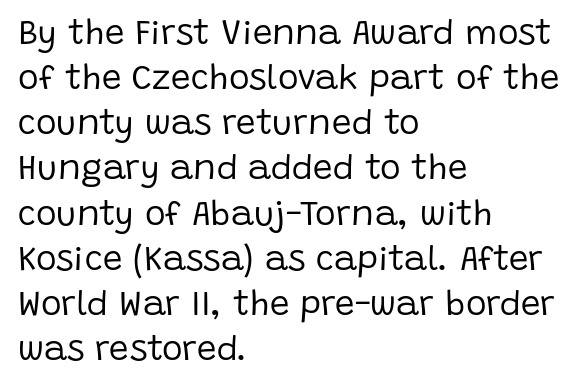
Q: Is the text bold? A: No.
Q: Is the text italic (slanted)? A: No, it is upright.
Q: Is the typeface a serif or a sans-serif typeface? A: Sans-serif.
Q: Is the text underlined? A: No.
Q: How is the paragraph aligned? A: Left-aligned.
Q: Is the spacing between letters normal or unusually wide? A: Normal.
Q: Is the spacing between lines tight, normal or loose? A: Normal.
Q: Width (condensed, normal, or wide)? A: Normal.
Q: Stroke contrast? A: Low.
Q: x-height? A: Large.
Q: Monospaced? A: No.
